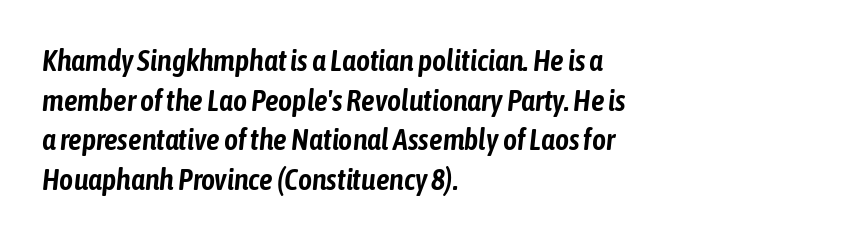
The image shows 30 px condensed type, italic (leaning right); set left-aligned, normal line spacing (1.32x), normal letter spacing, not underlined; low stroke contrast and a medium x-height.
